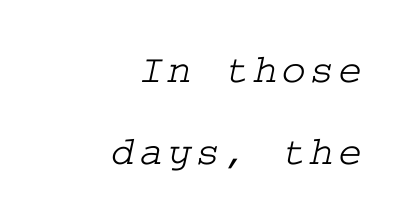
Q: Is the typeface a serif or a sans-serif typeface? A: Serif.
Q: Is the text underlined? A: No.
Q: How is the paragraph aligned? A: Right-aligned.
Q: Is the spacing between lines tight, normal or loose? A: Loose.
Q: Width (condensed, normal, or wide)? A: Wide.
Q: Stroke contrast? A: Low.
Q: x-height? A: Medium.
